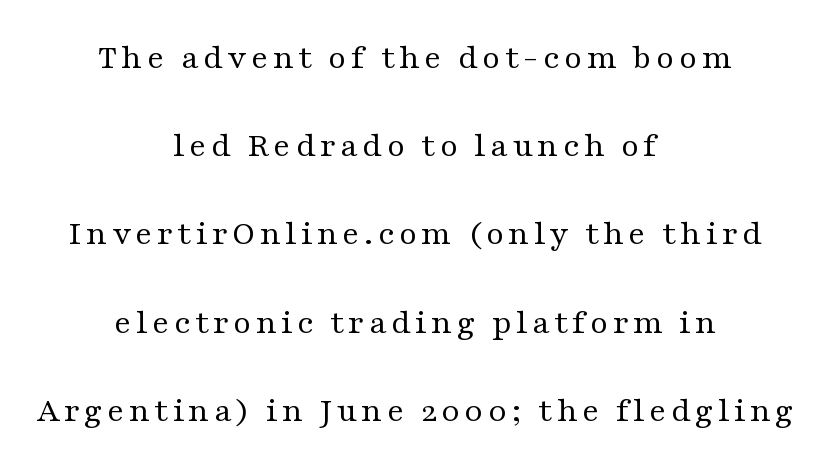
{"serif": "yes", "italic": "no", "bold": "no", "weight": "regular", "width": "wide", "stroke_contrast": "medium", "x_height": "medium", "monospaced": "no", "underline": "no", "align": "center", "line_spacing": "loose", "line_spacing_ratio": 2.45, "glyph_px": 36}
